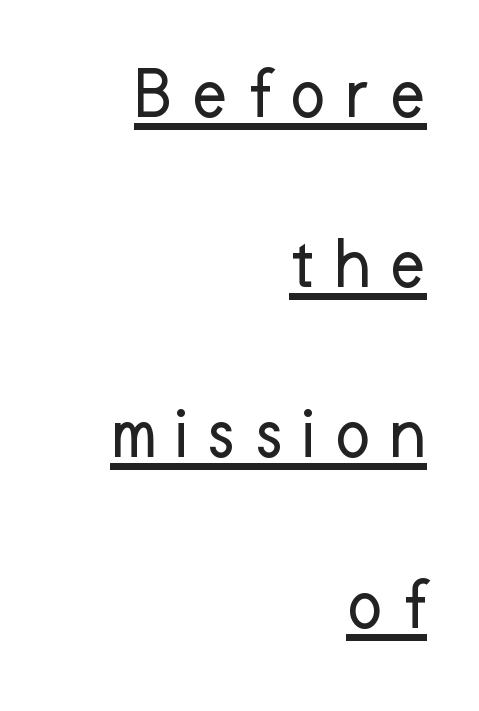
Q: Is the text bold? A: No.
Q: Is the text italic (slanted)? A: No, it is upright.
Q: Is the typeface a serif or a sans-serif typeface? A: Sans-serif.
Q: Is the text underlined? A: Yes.
Q: How is the paragraph aligned? A: Right-aligned.
Q: Is the spacing between letters normal or unusually wide? A: Unusually wide.
Q: Is the spacing between lines tight, normal or loose? A: Loose.
Q: Width (condensed, normal, or wide)? A: Normal.
Q: Stroke contrast? A: Low.
Q: x-height? A: Medium.
Q: Monospaced? A: No.
